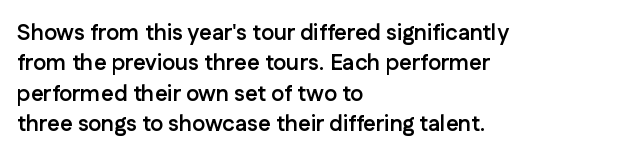
{"italic": "no", "bold": "yes", "underline": "no", "align": "left", "line_spacing": "normal", "line_spacing_ratio": 1.38, "letter_spacing": "normal", "letter_spacing_em": 0.0, "glyph_px": 22}
